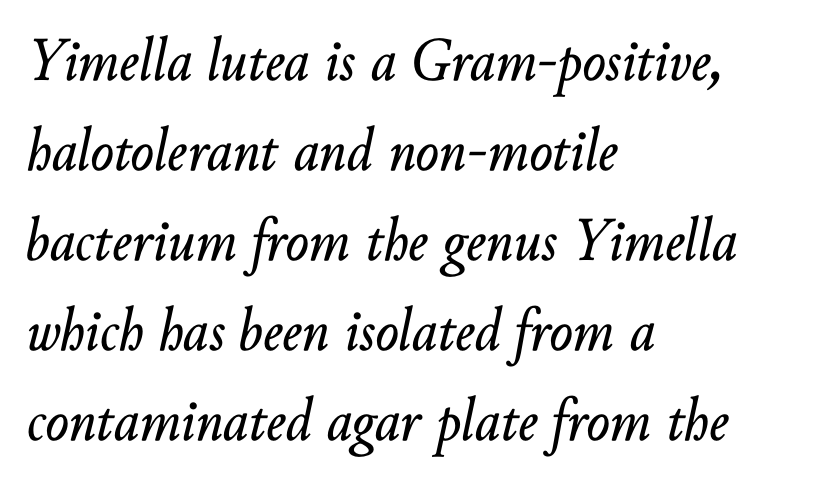
The image shows 62 px text type, italic (leaning right); set left-aligned, normal line spacing (1.45x), normal letter spacing, not underlined; low stroke contrast and a small x-height.
